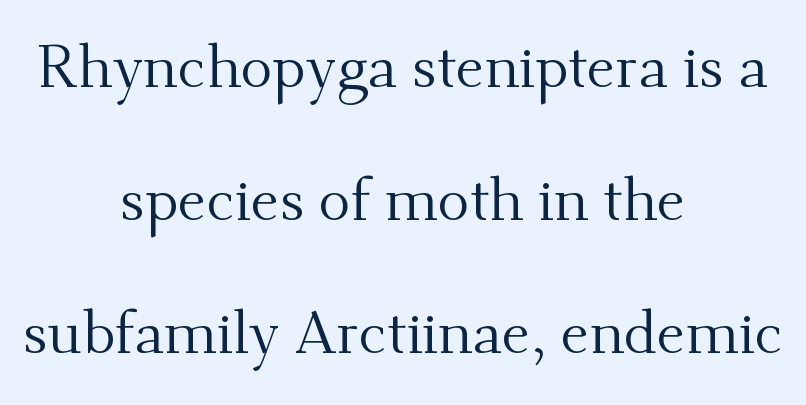
The image shows 60 px regular-weight serif type, upright; set centered, loose line spacing (2.22x), normal letter spacing, not underlined; medium stroke contrast and a small x-height.
